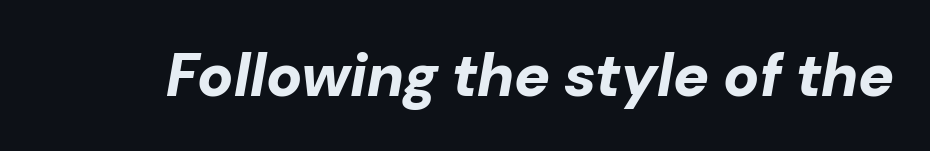
Q: Is the text bold? A: Yes.
Q: Is the text italic (slanted)? A: Yes, it leans right by about 10 degrees.
Q: Is the text underlined? A: No.
Q: Is the spacing between letters normal or unusually wide? A: Normal.
Q: Width (condensed, normal, or wide)? A: Normal.
Q: Stroke contrast? A: Low.
Q: x-height? A: Medium.
Q: Monospaced? A: No.
